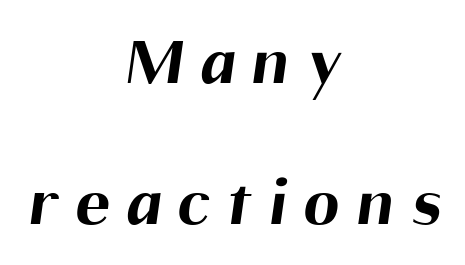
Q: Is the text bold? A: Yes.
Q: Is the typeface a serif or a sans-serif typeface? A: Sans-serif.
Q: Is the text underlined? A: No.
Q: How is the paragraph aligned? A: Centered.
Q: Is the spacing between letters normal or unusually wide? A: Unusually wide.
Q: Is the spacing between lines tight, normal or loose? A: Loose.
Q: Width (condensed, normal, or wide)? A: Normal.
Q: Stroke contrast? A: Medium.
Q: x-height? A: Medium.
Q: Monospaced? A: No.
